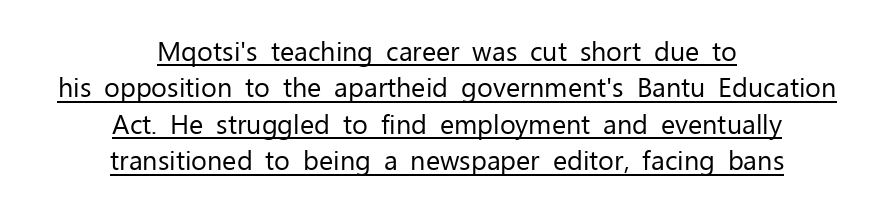
The image shows 27 px text type, upright; set centered, normal line spacing (1.35x), normal letter spacing, underlined.
